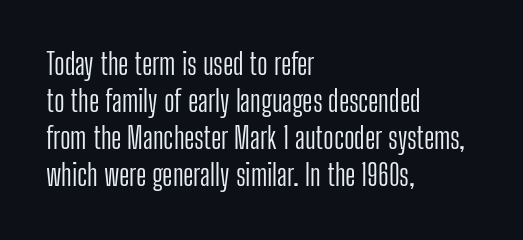
The foot of each line stays bare and open. The horizontal fit of the characters is conventional and even. A quiet, ordinary-to-light weight characterises the typeface. The passage shown is typeset with a sans-serif family. A typesetter would mark this as roman, not italic.
